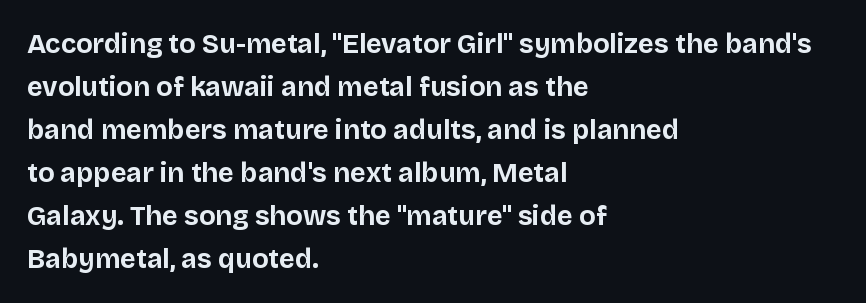
{"italic": "no", "bold": "yes", "underline": "no", "align": "left", "line_spacing": "normal", "line_spacing_ratio": 1.59, "letter_spacing": "normal", "letter_spacing_em": 0.0, "glyph_px": 27}
